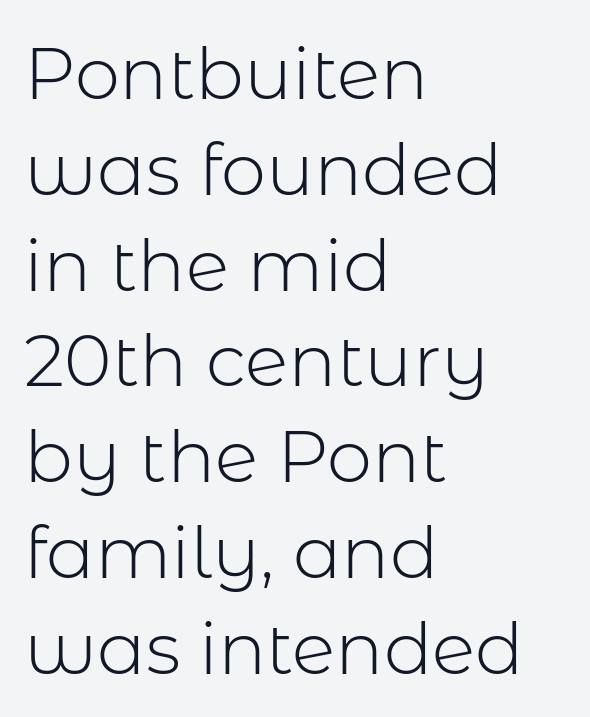
{"serif": "no", "italic": "no", "bold": "no", "weight": "light", "width": "normal", "stroke_contrast": "low", "x_height": "medium", "monospaced": "no", "underline": "no", "align": "left", "line_spacing": "normal", "line_spacing_ratio": 1.33, "letter_spacing": "normal", "letter_spacing_em": 0.0, "glyph_px": 72}
